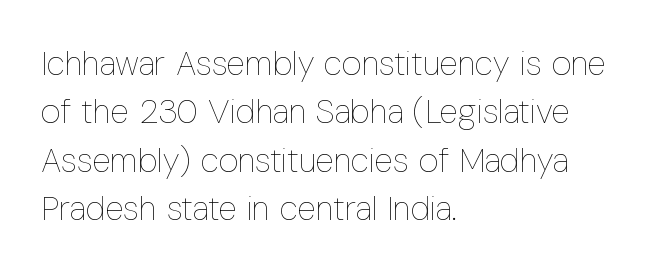
{"italic": "no", "bold": "no", "weight": "thin", "width": "condensed", "stroke_contrast": "low", "x_height": "medium", "monospaced": "no", "underline": "no", "align": "left", "line_spacing": "normal", "line_spacing_ratio": 1.42, "letter_spacing": "normal", "letter_spacing_em": 0.0, "glyph_px": 34}
